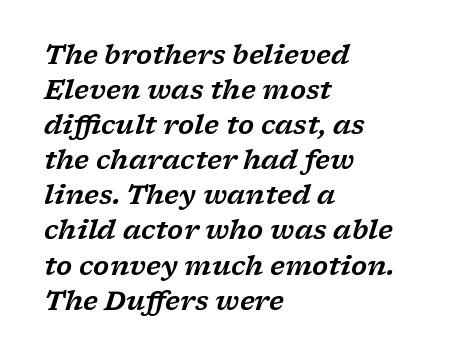
{"italic": "yes", "lean": "right", "slant_degrees": 17, "underline": "no", "align": "left", "line_spacing": "normal", "line_spacing_ratio": 1.35, "letter_spacing": "normal", "letter_spacing_em": 0.0, "glyph_px": 26}
